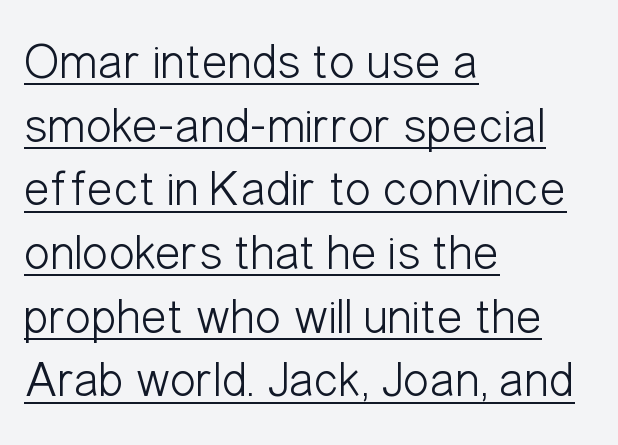
Q: Is the text bold? A: No.
Q: Is the text italic (slanted)? A: No, it is upright.
Q: Is the typeface a serif or a sans-serif typeface? A: Sans-serif.
Q: Is the text underlined? A: Yes.
Q: How is the paragraph aligned? A: Left-aligned.
Q: Is the spacing between letters normal or unusually wide? A: Normal.
Q: Is the spacing between lines tight, normal or loose? A: Normal.
Q: Width (condensed, normal, or wide)? A: Condensed.
Q: Stroke contrast? A: Low.
Q: x-height? A: Medium.
Q: Monospaced? A: No.
